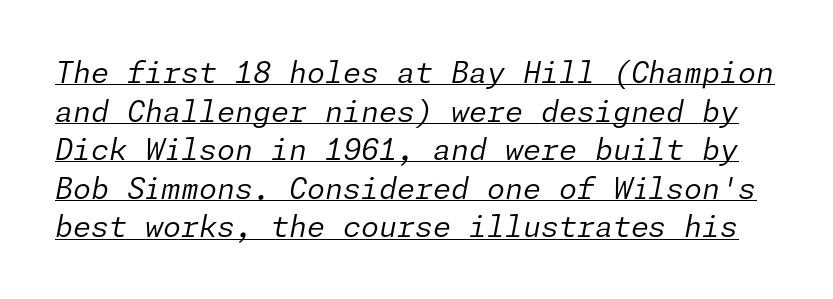
Summary of vertical rhythm: regular, with standard interline spacing. Spacing between characters is what you'd get straight out of the box. A light-to-regular cut is what we see here. A rule runs beneath these lines of type. The whole block is typeset with a tilt.
